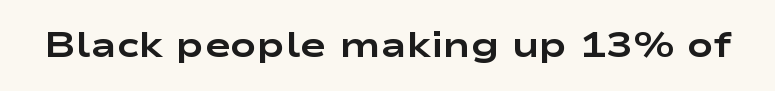
The image shows 35 px bold, wide sans-serif type, upright; set normal letter spacing, not underlined; low stroke contrast and a medium x-height.
